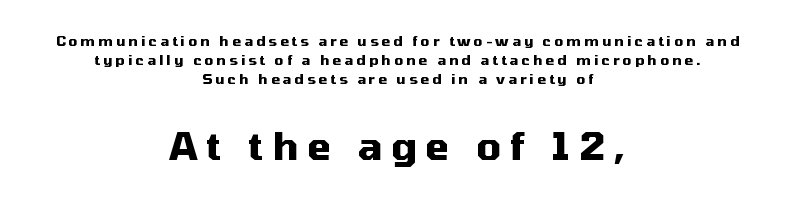
{"serif": "no", "italic": "no", "bold": "yes", "weight": "heavy", "width": "normal", "stroke_contrast": "medium", "x_height": "medium", "monospaced": "no", "underline": "no", "align": "center", "line_spacing": "normal", "line_spacing_ratio": 1.37, "letter_spacing": "wide", "letter_spacing_em": 0.22, "larger_block": "second", "size_ratio": 2.79, "glyph_px": 39}
